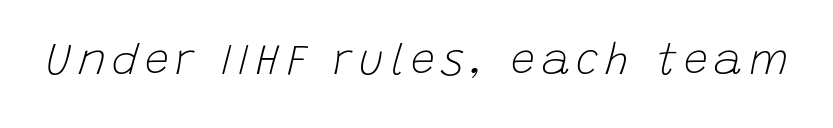
{"italic": "yes", "lean": "right", "slant_degrees": 15, "bold": "no", "weight": "light", "width": "normal", "stroke_contrast": "low", "x_height": "large", "monospaced": "no", "underline": "no", "glyph_px": 43}
